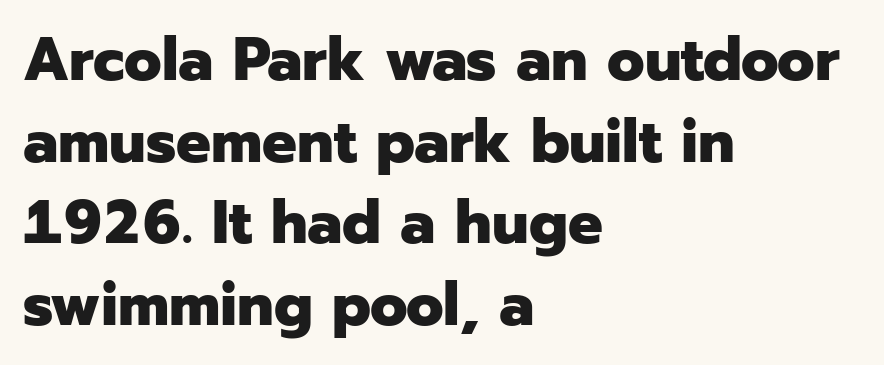
Q: Is the text bold? A: Yes.
Q: Is the text italic (slanted)? A: No, it is upright.
Q: Is the typeface a serif or a sans-serif typeface? A: Sans-serif.
Q: Is the text underlined? A: No.
Q: How is the paragraph aligned? A: Left-aligned.
Q: Is the spacing between letters normal or unusually wide? A: Normal.
Q: Is the spacing between lines tight, normal or loose? A: Normal.
Q: Width (condensed, normal, or wide)? A: Normal.
Q: Stroke contrast? A: Low.
Q: x-height? A: Medium.
Q: Monospaced? A: No.
